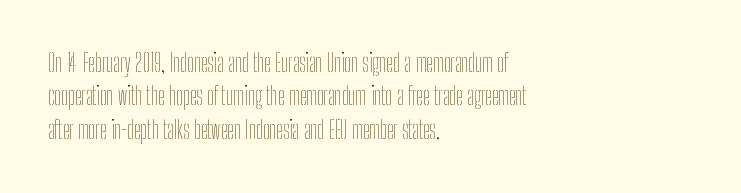
The letterforms sit at book weight or below. Posture: straight, roman, zero tilt. Tracking value appears to be zero — textbook default spacing. The passage shown stacks its lines at a standard gap. Is the block centered? No — it sits flush against the left margin. The foot of each line stays bare and open.
